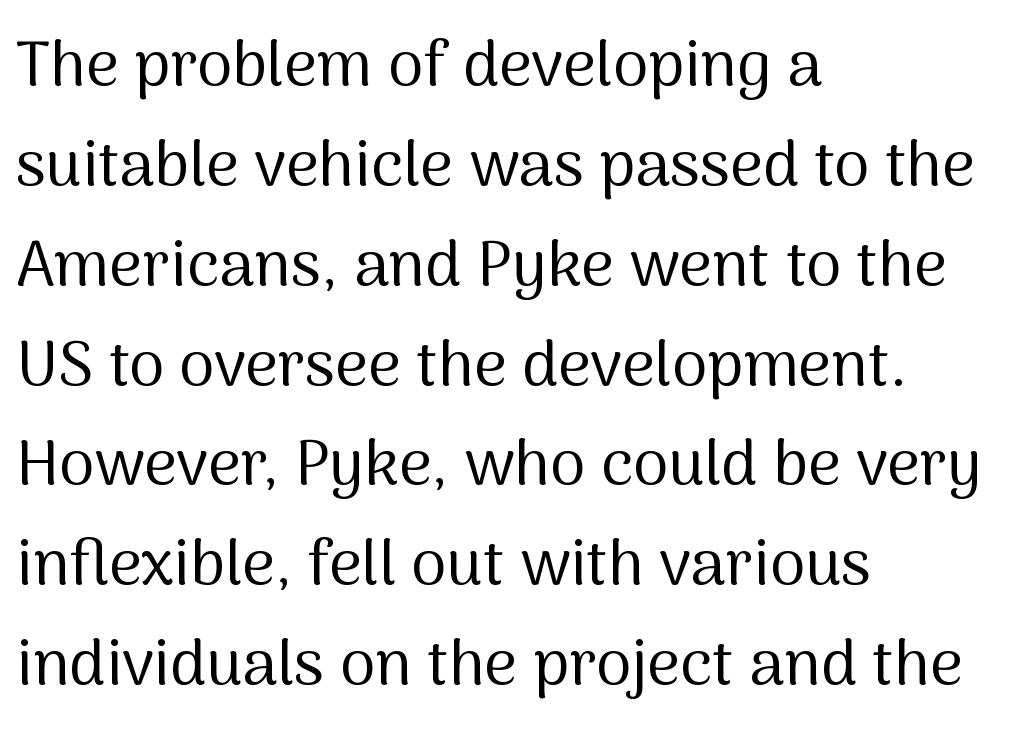
Note the varied advance widths — an 'i' is clearly narrower than an 'm'. Default kerning and tracking; the words read as compact shapes. Posture: vertical. Left-aligned paragraph, ragged on the right.
